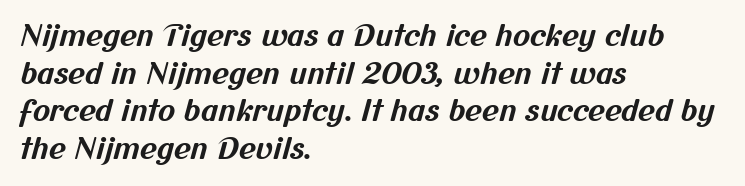
The image shows 29 px bold sans-serif type; set left-aligned, normal line spacing (1.3x), normal letter spacing, not underlined; medium stroke contrast and a medium x-height.
